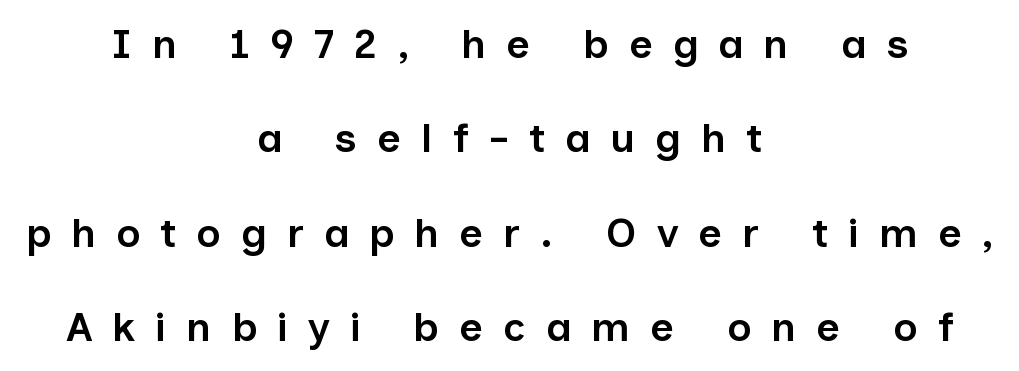
Q: Is the text bold? A: Semi-bold.
Q: Is the text italic (slanted)? A: No, it is upright.
Q: Is the typeface a serif or a sans-serif typeface? A: Sans-serif.
Q: Is the text underlined? A: No.
Q: How is the paragraph aligned? A: Centered.
Q: Is the spacing between letters normal or unusually wide? A: Unusually wide.
Q: Is the spacing between lines tight, normal or loose? A: Loose.
Q: Width (condensed, normal, or wide)? A: Normal.
Q: Stroke contrast? A: Low.
Q: x-height? A: Medium.
Q: Monospaced? A: No.
